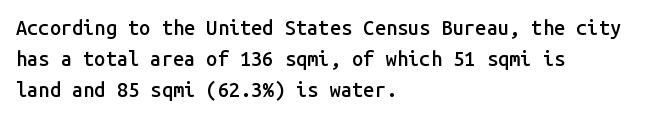
The image shows 20 px text type, upright; set left-aligned, normal line spacing (1.54x), normal letter spacing, not underlined.
